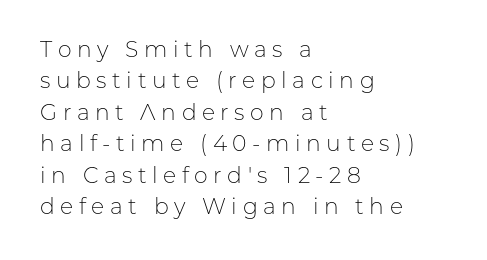
Q: Is the text bold? A: No.
Q: Is the text italic (slanted)? A: No, it is upright.
Q: Is the text underlined? A: No.
Q: How is the paragraph aligned? A: Left-aligned.
Q: Is the spacing between letters normal or unusually wide? A: Unusually wide.
Q: Is the spacing between lines tight, normal or loose? A: Normal.
